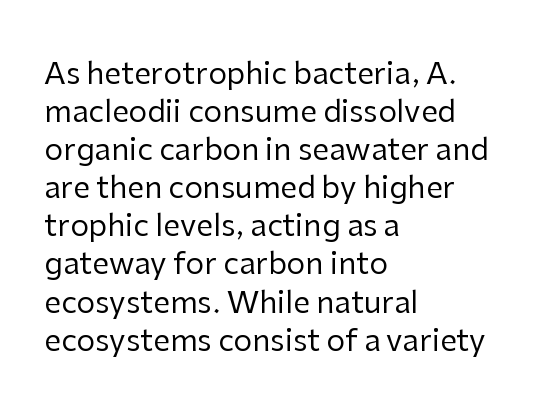
Stems and bowls with no extra thickness — not bold. You could call the tracking neutral — neither tight nor loose. Is this a fixed-width face? No — the glyphs have proportional, varying widths. The font family rendered here belongs to the sans-serif group.
